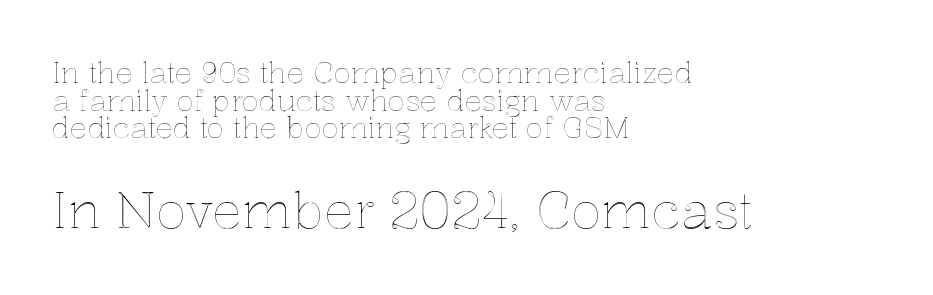
The image shows 50 px text type, upright; set left-aligned, tight line spacing (0.95x), normal letter spacing, not underlined; the second (bottom) block is 1.72x larger; a medium x-height.
